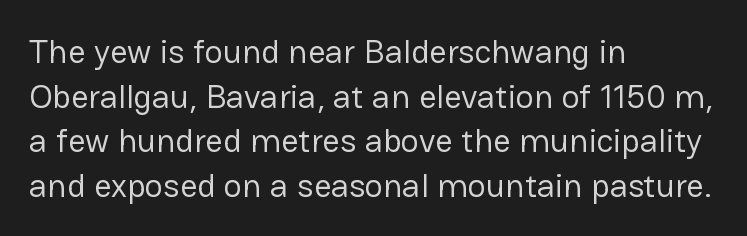
The image shows 34 px regular-weight sans-serif type, upright; set left-aligned, normal line spacing (1.31x), normal letter spacing, not underlined; low stroke contrast and a medium x-height.
